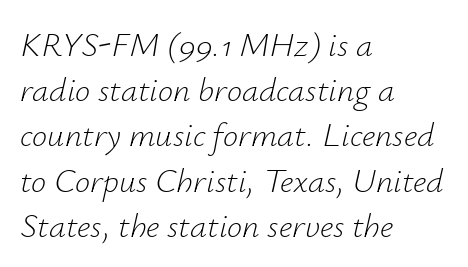
{"italic": "yes", "lean": "right", "slant_degrees": 12, "bold": "no", "weight": "light", "width": "normal", "stroke_contrast": "low", "x_height": "small", "monospaced": "no", "underline": "no", "align": "left", "line_spacing": "normal", "line_spacing_ratio": 1.33, "letter_spacing": "normal", "letter_spacing_em": 0.0, "glyph_px": 34}
